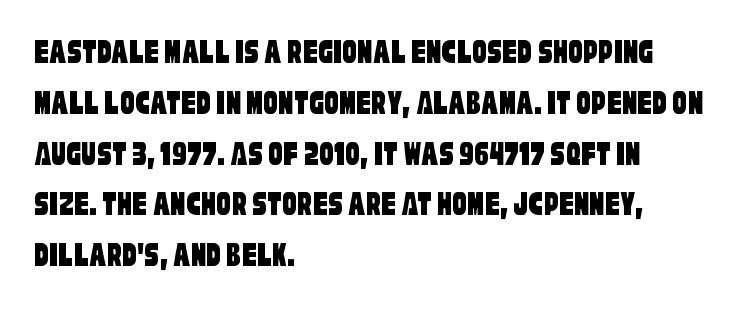
The image shows 36 px condensed sans-serif type; set left-aligned, normal line spacing (1.41x), normal letter spacing, not underlined; low stroke contrast and a large x-height.
